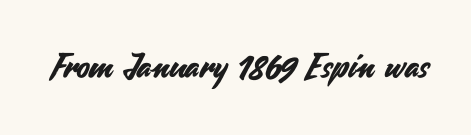
The image shows 34 px sans-serif type; set normal letter spacing, not underlined; medium stroke contrast and a small x-height.
